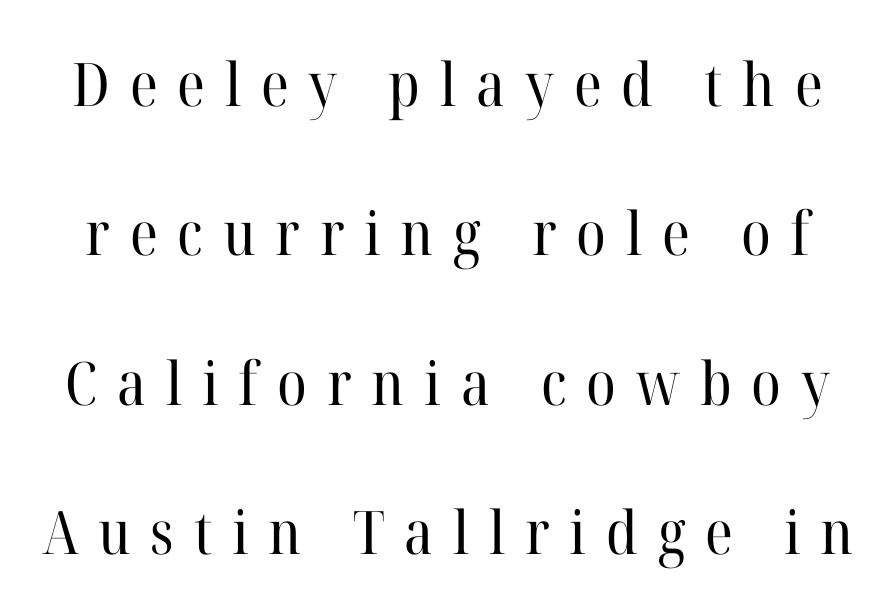
{"serif": "yes", "italic": "no", "bold": "no", "weight": "regular", "width": "normal", "stroke_contrast": "high", "x_height": "medium", "monospaced": "no", "underline": "no", "line_spacing": "loose", "line_spacing_ratio": 2.49, "letter_spacing": "wide", "letter_spacing_em": 0.33, "glyph_px": 60}
